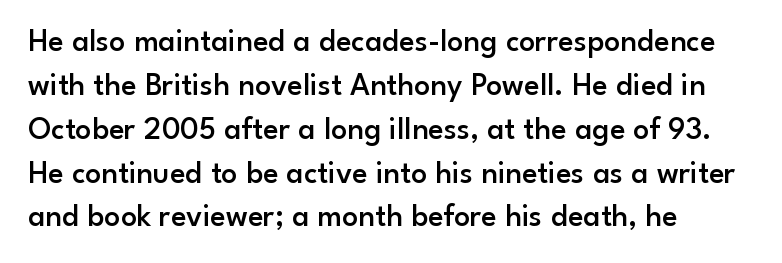
The image shows 32 px semibold sans-serif type, upright; set left-aligned, normal line spacing (1.37x), normal letter spacing, not underlined; low stroke contrast and a small x-height.
